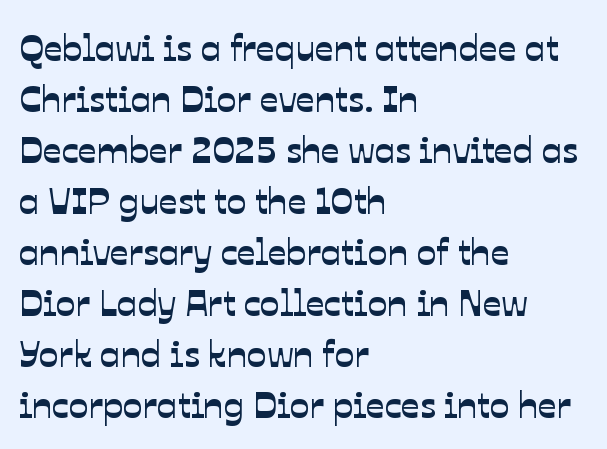
This sample has the flowing, uneven cadence of proportional lettering. Bare-footed words on every line. The rendering uses a moderate line-height, typical for paragraphs. Letterform terminals end flat and unadorned throughout the passage.
